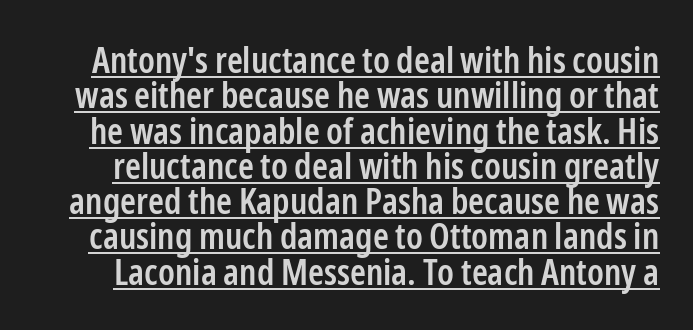
The image shows 36 px semibold, condensed sans-serif type, upright; set tight line spacing (0.98x), normal letter spacing, underlined; low stroke contrast and a medium x-height.
